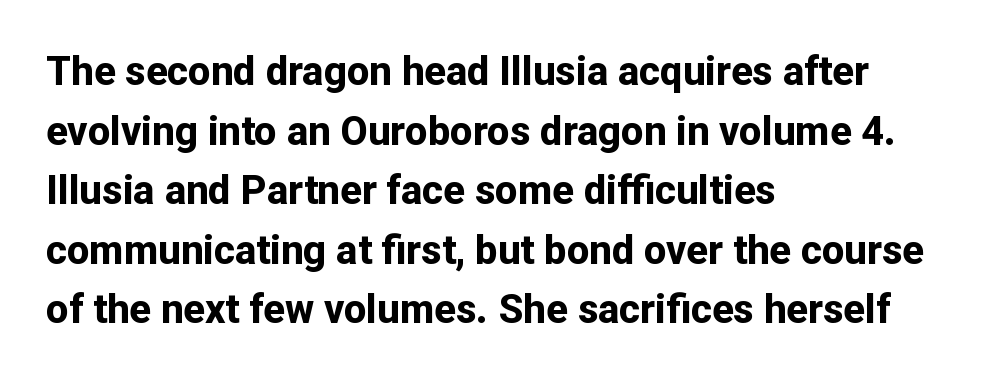
Q: Is the text bold? A: Yes.
Q: Is the text italic (slanted)? A: No, it is upright.
Q: Is the typeface a serif or a sans-serif typeface? A: Sans-serif.
Q: Is the text underlined? A: No.
Q: How is the paragraph aligned? A: Left-aligned.
Q: Is the spacing between letters normal or unusually wide? A: Normal.
Q: Is the spacing between lines tight, normal or loose? A: Normal.
Q: Width (condensed, normal, or wide)? A: Normal.
Q: Stroke contrast? A: Low.
Q: x-height? A: Medium.
Q: Monospaced? A: No.
